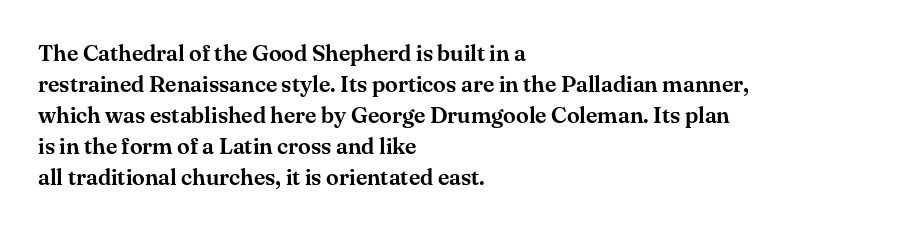
The image shows 23 px text type, upright; set left-aligned, normal line spacing (1.35x), normal letter spacing, not underlined.
